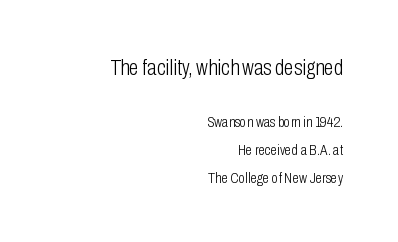
{"italic": "no", "bold": "no", "underline": "no", "align": "right", "line_spacing_ratio": 1.85, "letter_spacing": "normal", "letter_spacing_em": 0.0, "larger_block": "first", "size_ratio": 1.47, "glyph_px": 22}
